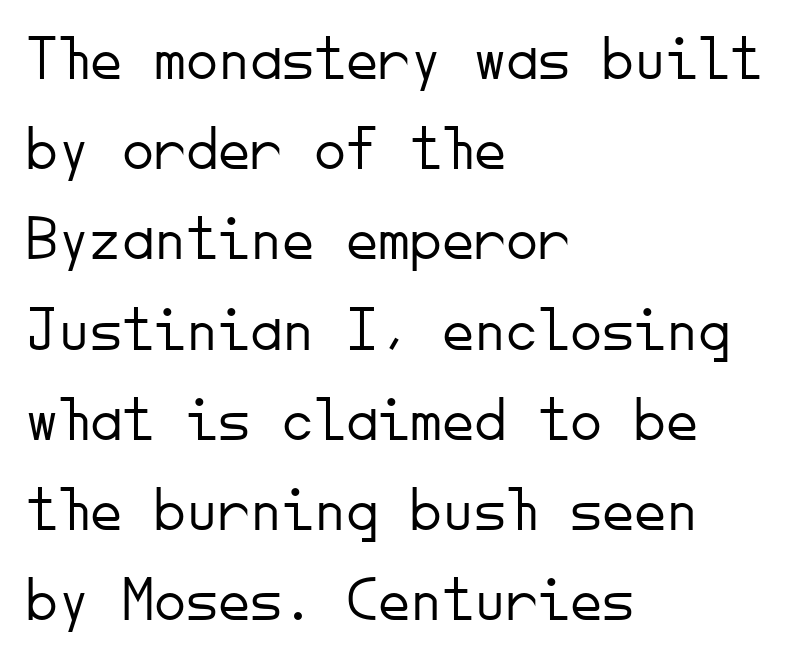
The passage shown is typed in a monospace face where columns stay perfectly aligned. Letters have the restrained weight of plain body copy at most. Has an underline been added? It has not. If you measured baseline to baseline, you'd find a middling distance. The compositor pushed each line to the left boundary. The letterforms sit shoulder to shoulder at normal distance.
